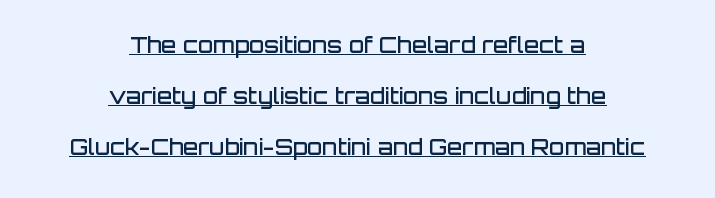
Q: Is the text bold? A: Semi-bold.
Q: Is the text italic (slanted)? A: No, it is upright.
Q: Is the text underlined? A: Yes.
Q: How is the paragraph aligned? A: Centered.
Q: Is the spacing between letters normal or unusually wide? A: Normal.
Q: Is the spacing between lines tight, normal or loose? A: Loose.
